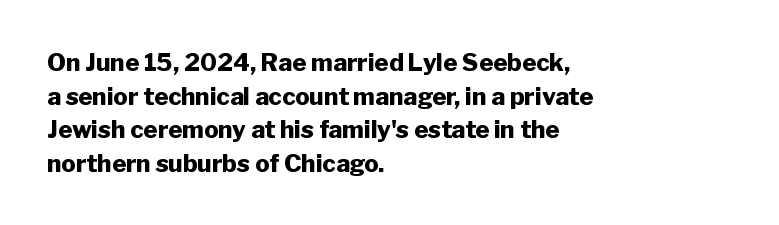
{"italic": "no", "bold": "yes", "underline": "no", "align": "left", "line_spacing": "normal", "line_spacing_ratio": 1.4, "letter_spacing": "normal", "letter_spacing_em": 0.0, "glyph_px": 24}
